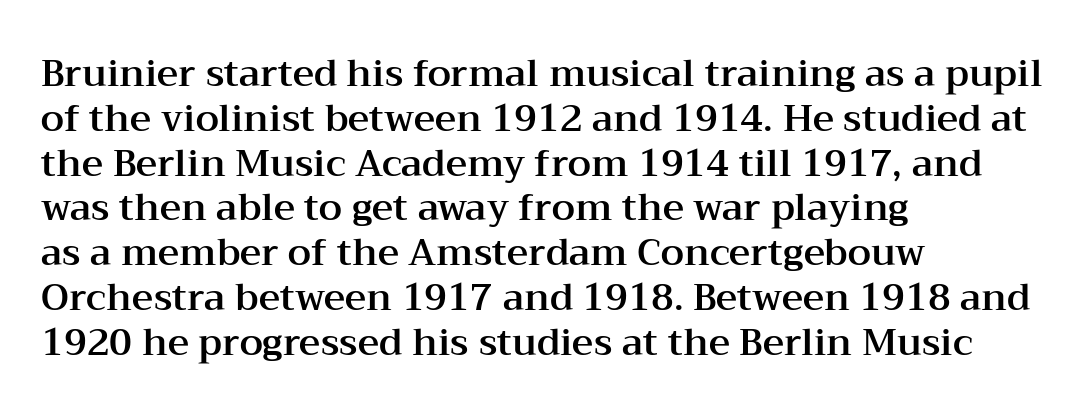
Nope, not italic — everything's standing straight. Glyph-to-glyph distance matches everyday printed text. The paragraph has a hard left edge and a soft right edge. Descender tails drop into unmarked territory. Spacing verdict: proportional, widths tailored to each character. Type style note: has serifs.
